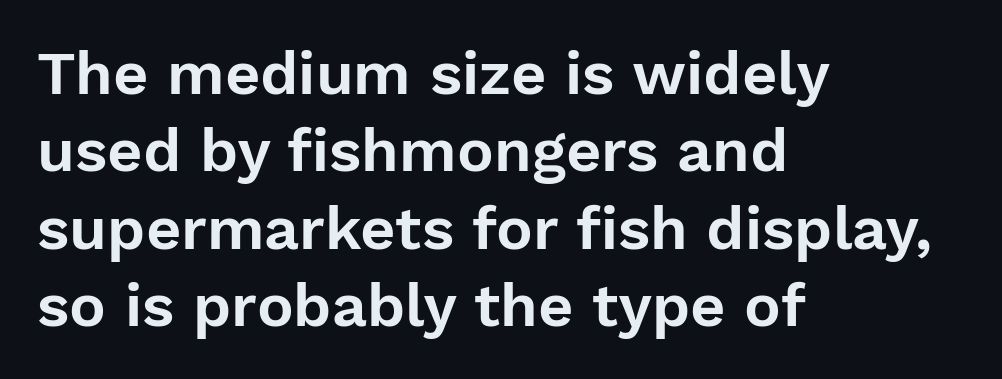
A sans-serif font was chosen for this passage. The rendering anchors every line to the left-hand side. Posture: straight, roman, zero tilt. Between one letter and the next there's only the usual sliver of space.
